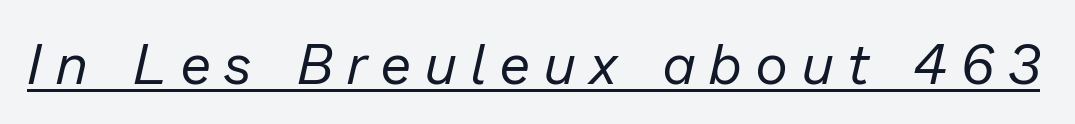
A typesetter would mark this as italic. The lettering is marked with a stroke running underneath it. The strokes are not fattened; the text isn't bold. Proportional: the letters do not fall into vertical columns.
